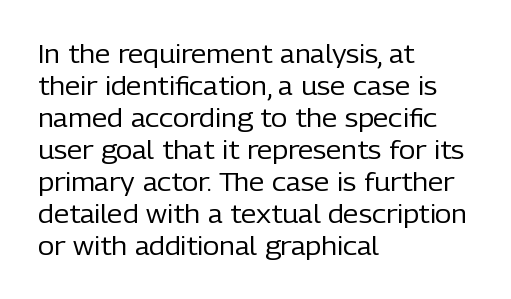
{"italic": "no", "bold": "no", "underline": "no", "align": "left", "line_spacing": "normal", "line_spacing_ratio": 1.28, "letter_spacing": "normal", "letter_spacing_em": 0.0, "glyph_px": 25}
